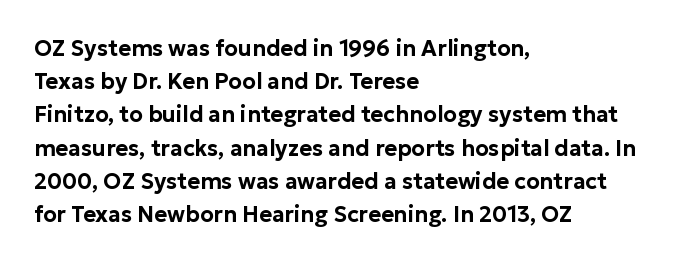
Q: Is the text italic (slanted)? A: No, it is upright.
Q: Is the text underlined? A: No.
Q: How is the paragraph aligned? A: Left-aligned.
Q: Is the spacing between letters normal or unusually wide? A: Normal.
Q: Is the spacing between lines tight, normal or loose? A: Normal.
